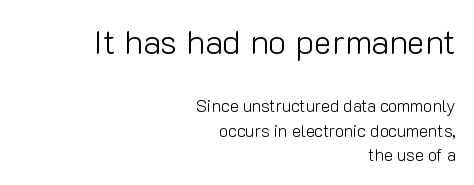
The image shows 34 px light sans-serif type, upright; set right-aligned, normal line spacing (1.44x), normal letter spacing, not underlined; the first (top) block is 2.0x larger; low stroke contrast and a medium x-height.
